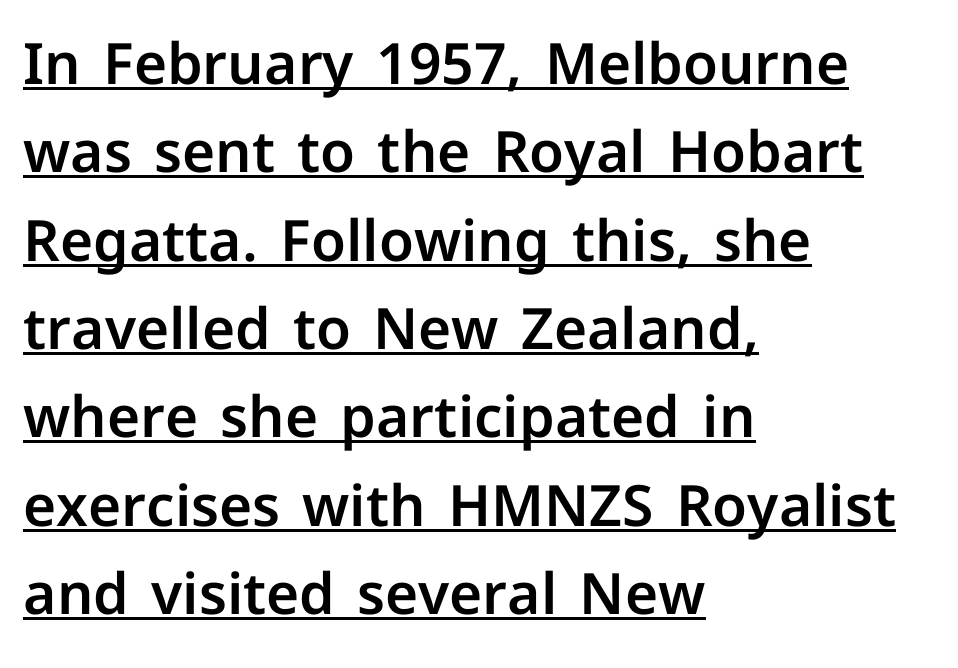
The image shows 57 px sans-serif type, upright; set left-aligned, normal line spacing (1.55x), normal letter spacing, underlined; low stroke contrast and a medium x-height.
